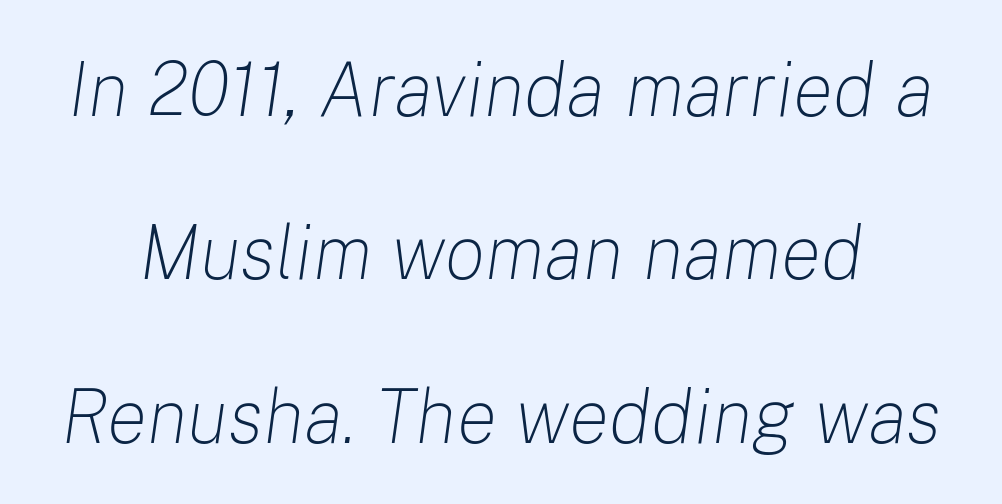
Q: Is the text bold? A: No.
Q: Is the text italic (slanted)? A: Yes, it leans right by about 8 degrees.
Q: Is the text underlined? A: No.
Q: Is the spacing between letters normal or unusually wide? A: Normal.
Q: Is the spacing between lines tight, normal or loose? A: Loose.
Q: Width (condensed, normal, or wide)? A: Normal.
Q: Stroke contrast? A: Low.
Q: x-height? A: Medium.
Q: Monospaced? A: No.
